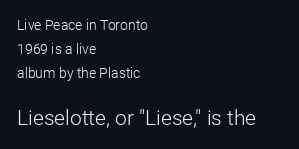
The image shows 21 px text type, upright; set left-aligned, normal line spacing (1.7x), normal letter spacing, not underlined; the second (bottom) block is 1.5x larger.
